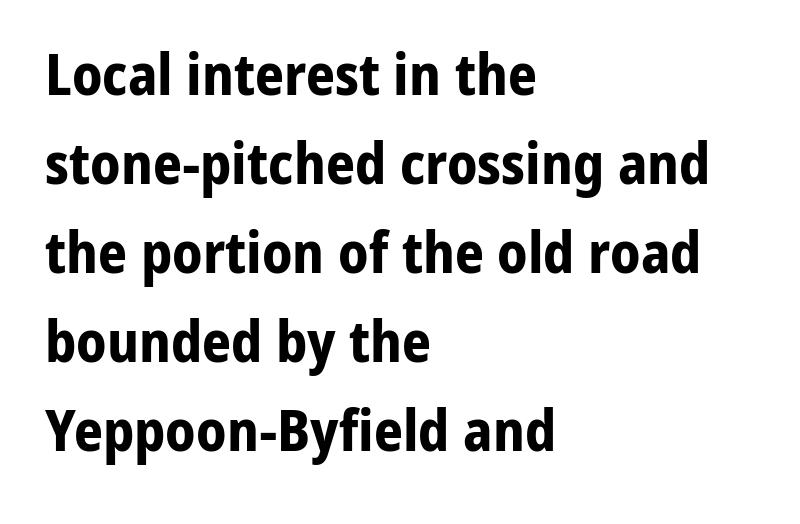
{"serif": "no", "italic": "no", "bold": "yes", "weight": "bold", "width": "normal", "stroke_contrast": "low", "x_height": "medium", "monospaced": "no", "underline": "no", "align": "left", "line_spacing": "normal", "line_spacing_ratio": 1.56, "letter_spacing": "normal", "letter_spacing_em": 0.0, "glyph_px": 57}
